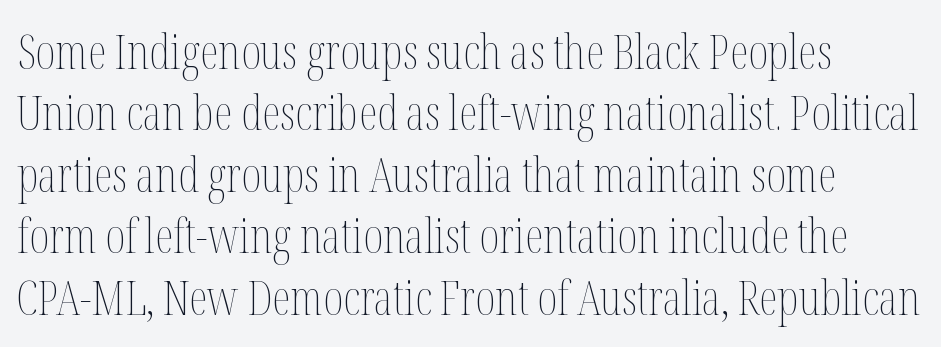
Q: Is the text bold? A: No.
Q: Is the text italic (slanted)? A: No, it is upright.
Q: Is the text underlined? A: No.
Q: How is the paragraph aligned? A: Left-aligned.
Q: Is the spacing between letters normal or unusually wide? A: Normal.
Q: Is the spacing between lines tight, normal or loose? A: Normal.
Q: Width (condensed, normal, or wide)? A: Condensed.
Q: Stroke contrast? A: Medium.
Q: x-height? A: Medium.
Q: Monospaced? A: No.
